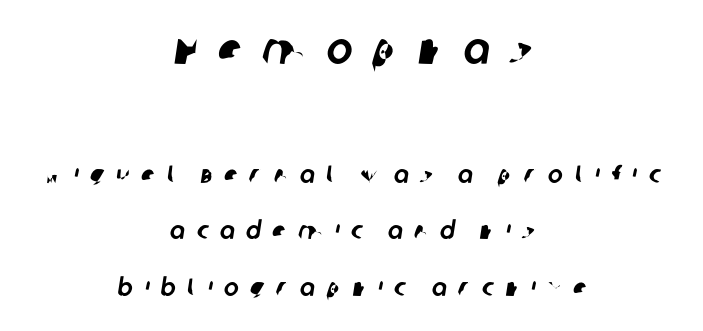
{"serif": "no", "width": "normal", "stroke_contrast": "low", "x_height": "large", "monospaced": "no", "underline": "no", "align": "center", "line_spacing": "loose", "line_spacing_ratio": 2.25, "letter_spacing": "wide", "letter_spacing_em": 0.46, "larger_block": "first", "size_ratio": 1.76, "glyph_px": 44}
